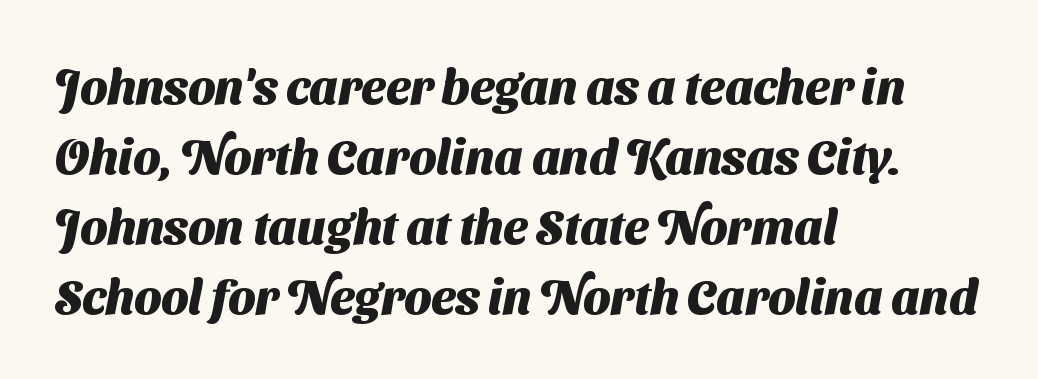
The image shows 48 px heavy sans-serif type; set left-aligned, normal line spacing (1.46x), normal letter spacing, not underlined; medium stroke contrast and a medium x-height.
